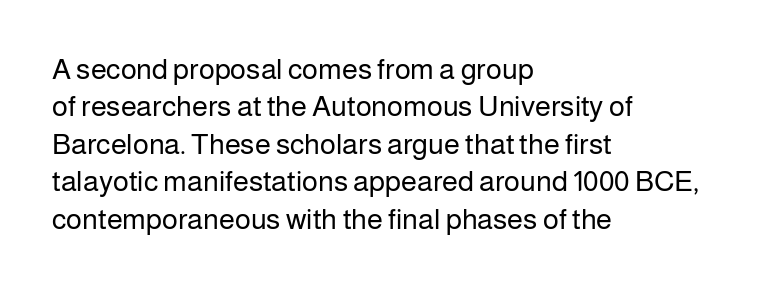
Are there feet on the stems? There aren't — it's a sans. The gap between lines stays unmarked. Does the lettering tilt? It doesn't — this is upright. Each letter keeps its own natural width here, so spacing adapts to shape. How are the letters spaced? Ordinarily, with no added tracking. The compositor pushed each line to the left boundary.
